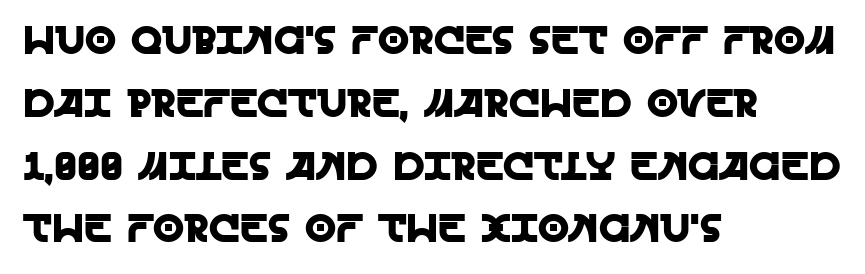
The image shows 40 px sans-serif type, upright; set left-aligned, normal line spacing (1.57x), normal letter spacing, not underlined; a large x-height.
